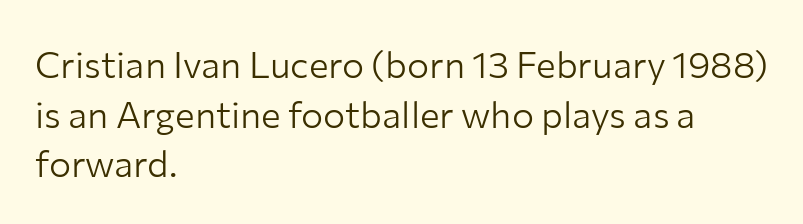
Serifs: no, the terminals of the letterforms are clean. If you drew a line through each stem, it would be perfectly vertical. Each line starts at the same left margin while the right side varies. Successive baselines arrive at the customary interval. The passage shown is typed in a proportional face where columns would drift. Between one letter and the next there's only the usual sliver of space.
